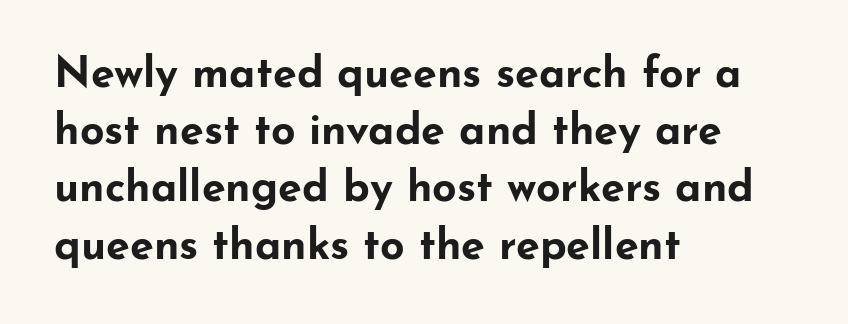
Tall strokes in this sample are plumb rather than angled. Compared with a centered layout, this one pins lines to the left instead. The passage shown stacks its lines at a standard gap. Plenty of ink on the page — the face is bold. The font family rendered here belongs to the sans-serif group.
